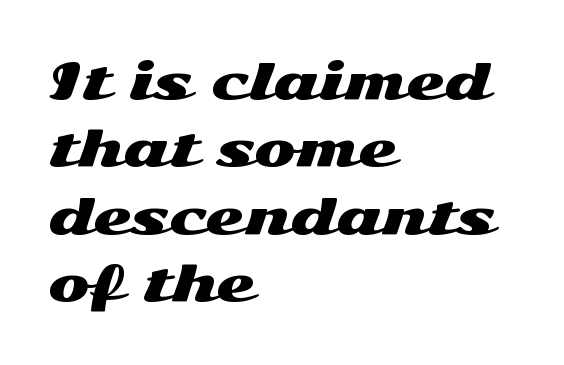
Q: Is the text italic (slanted)? A: Yes.
Q: Is the typeface a serif or a sans-serif typeface? A: Sans-serif.
Q: Is the text underlined? A: No.
Q: How is the paragraph aligned? A: Left-aligned.
Q: Is the spacing between letters normal or unusually wide? A: Normal.
Q: Is the spacing between lines tight, normal or loose? A: Normal.
Q: Width (condensed, normal, or wide)? A: Wide.
Q: Stroke contrast? A: Medium.
Q: x-height? A: Medium.
Q: Monospaced? A: No.
